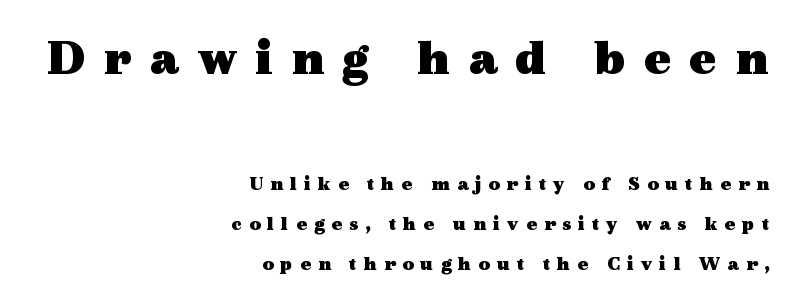
{"serif": "yes", "italic": "no", "bold": "yes", "weight": "heavy", "width": "wide", "x_height": "medium", "monospaced": "no", "underline": "no", "align": "right", "line_spacing": "loose", "line_spacing_ratio": 2.0, "letter_spacing": "wide", "letter_spacing_em": 0.35, "larger_block": "first", "size_ratio": 2.55, "glyph_px": 51}
